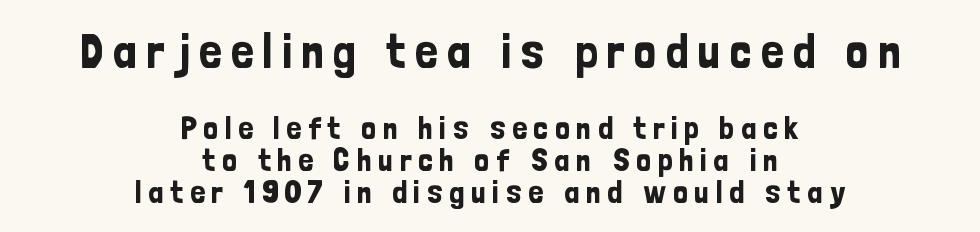
The image shows 49 px condensed sans-serif type, upright; set centered, tight line spacing (0.96x), not underlined; the first (top) block is 1.48x larger; low stroke contrast and a medium x-height.
